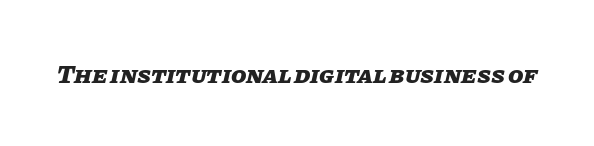
These words are printed bold, with thick strokes throughout. The letterforms sit shoulder to shoulder at normal distance. Style check: oblique. The words here are not underlined.
